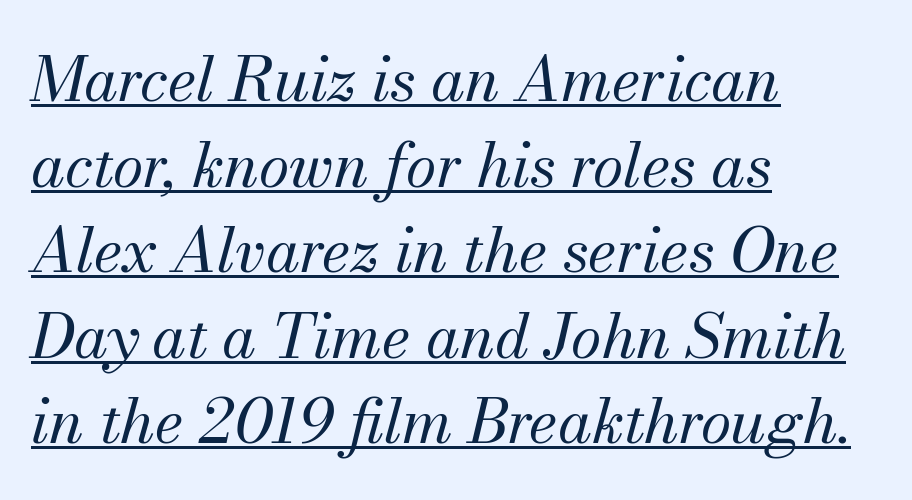
Q: Is the text bold? A: No.
Q: Is the text italic (slanted)? A: Yes, it leans right by about 13 degrees.
Q: Is the typeface a serif or a sans-serif typeface? A: Serif.
Q: Is the text underlined? A: Yes.
Q: How is the paragraph aligned? A: Left-aligned.
Q: Is the spacing between letters normal or unusually wide? A: Normal.
Q: Is the spacing between lines tight, normal or loose? A: Normal.
Q: Width (condensed, normal, or wide)? A: Normal.
Q: Stroke contrast? A: Medium.
Q: x-height? A: Small.
Q: Monospaced? A: No.
